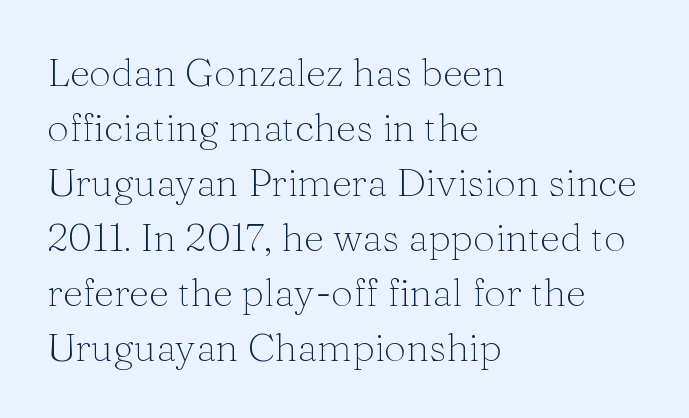
The image shows 39 px light serif type, upright; set left-aligned, normal line spacing (1.41x), normal letter spacing, not underlined; medium stroke contrast and a medium x-height.
